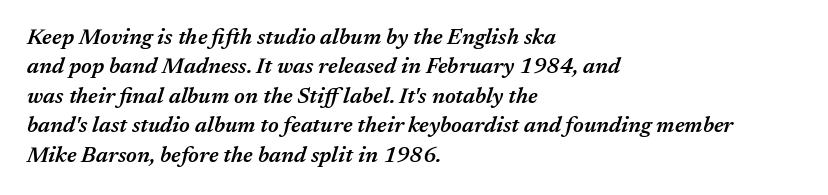
Q: Is the text bold? A: Semi-bold.
Q: Is the text italic (slanted)? A: Yes, it leans right by about 17 degrees.
Q: Is the text underlined? A: No.
Q: How is the paragraph aligned? A: Left-aligned.
Q: Is the spacing between letters normal or unusually wide? A: Normal.
Q: Is the spacing between lines tight, normal or loose? A: Normal.
